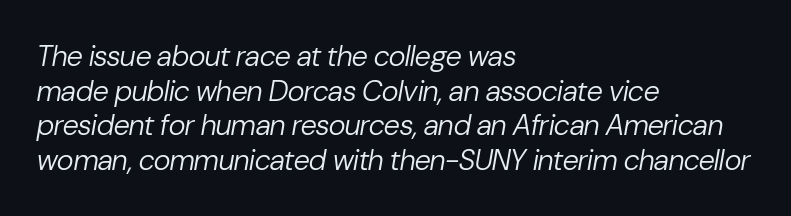
Anything drawn beneath the words? Only blank space. The face used here has a pronounced slope to its letters. Honestly, the letter spacing is just normal — you wouldn't notice it. Here the designer chose a conventional face with non-uniform glyph widths. Stems here are at most as thick as an everyday book face.
